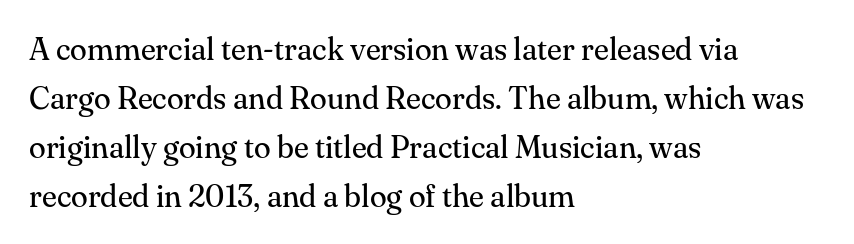
{"serif": "yes", "italic": "no", "bold": "no", "weight": "regular", "width": "normal", "stroke_contrast": "medium", "x_height": "small", "monospaced": "no", "underline": "no", "align": "left", "line_spacing": "normal", "line_spacing_ratio": 1.58, "letter_spacing": "normal", "letter_spacing_em": 0.0, "glyph_px": 31}
